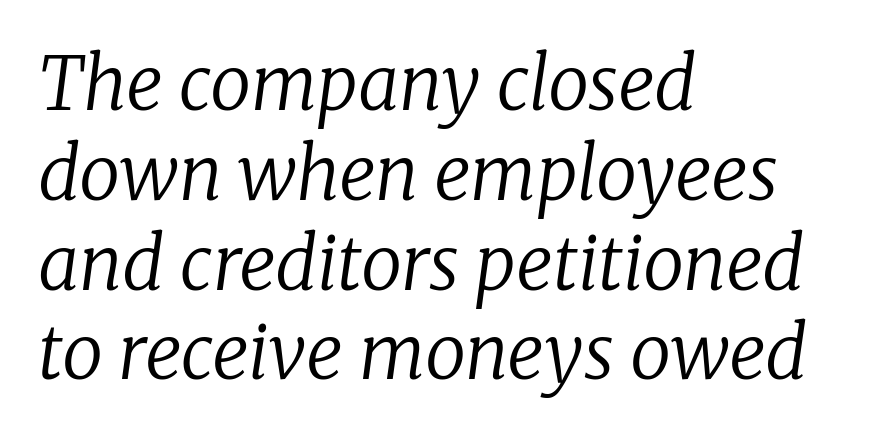
The passage shown is typed in a proportional face where columns would drift. The lines in this sample share a left origin and differ only in where they stop. The glyphs in this specimen are seriffed. The letterforms sit at book weight or below. You could call the tracking neutral — neither tight nor loose.
